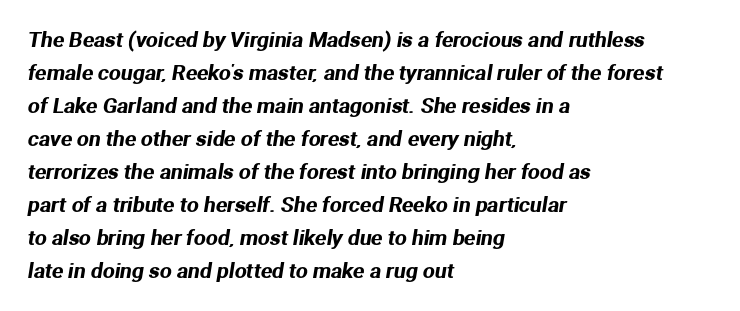
{"underline": "no", "align": "left", "line_spacing": "normal", "line_spacing_ratio": 1.57, "letter_spacing": "normal", "letter_spacing_em": 0.0, "glyph_px": 21}
